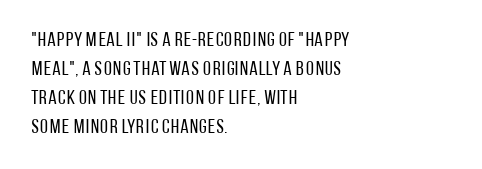
Beneath every word, the page is bare. Stems here are at most as thick as an everyday book face. When letters stand straight like this, we call the style roman or upright. This rendering leaves character spacing at its baseline value. The rendering uses a moderate line-height, typical for paragraphs.
